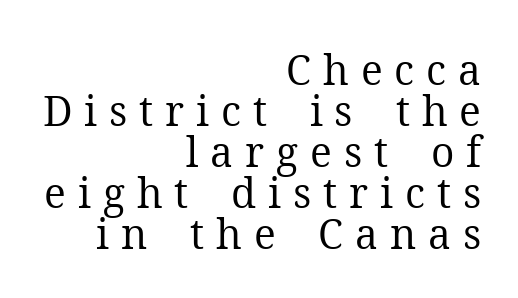
{"serif": "yes", "italic": "no", "bold": "no", "weight": "regular", "width": "normal", "stroke_contrast": "medium", "x_height": "medium", "monospaced": "no", "underline": "no", "align": "right", "line_spacing": "tight", "line_spacing_ratio": 1.0, "letter_spacing": "wide", "letter_spacing_em": 0.29, "glyph_px": 41}
